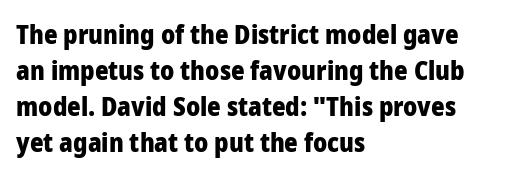
{"italic": "no", "bold": "yes", "underline": "no", "align": "left", "line_spacing": "normal", "line_spacing_ratio": 1.39, "letter_spacing": "normal", "letter_spacing_em": 0.0, "glyph_px": 26}
